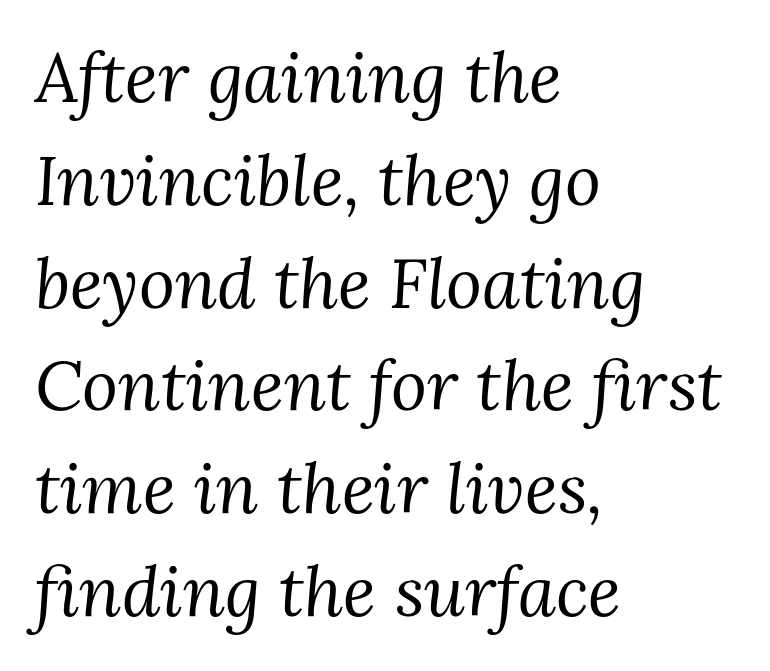
The image shows 69 px regular-weight serif type, italic (leaning right); set left-aligned, normal line spacing (1.49x), normal letter spacing, not underlined; medium stroke contrast and a medium x-height.
